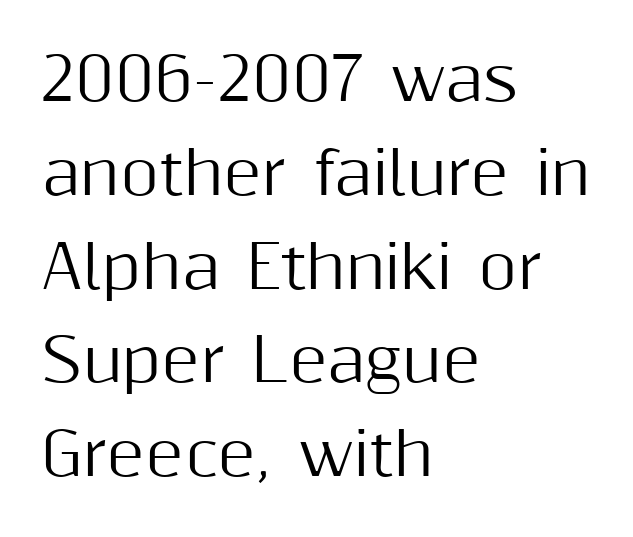
{"serif": "no", "italic": "no", "width": "normal", "stroke_contrast": "medium", "x_height": "medium", "monospaced": "no", "underline": "no", "align": "left", "line_spacing": "normal", "line_spacing_ratio": 1.59, "letter_spacing": "normal", "letter_spacing_em": 0.0, "glyph_px": 59}
